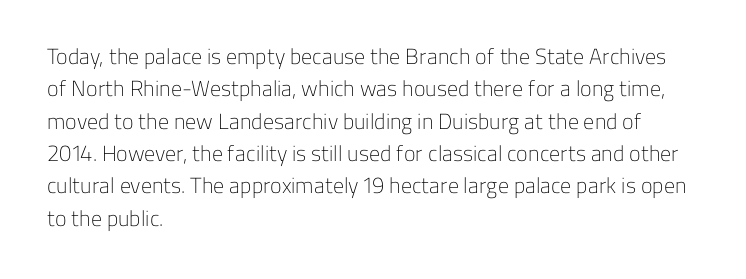
{"italic": "no", "bold": "no", "underline": "no", "align": "left", "line_spacing": "normal", "line_spacing_ratio": 1.47, "letter_spacing": "normal", "letter_spacing_em": 0.0, "glyph_px": 22}
